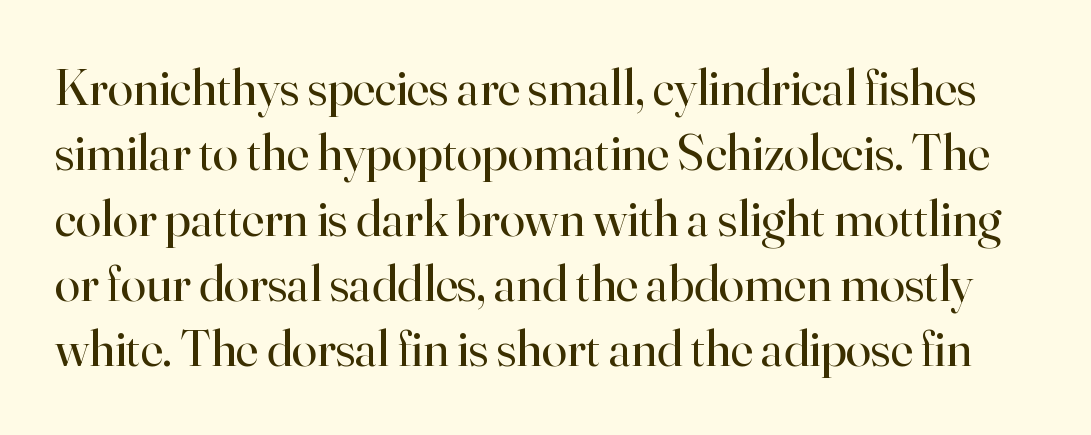
{"serif": "yes", "italic": "no", "bold": "no", "weight": "regular", "width": "normal", "stroke_contrast": "high", "x_height": "small", "monospaced": "no", "underline": "no", "line_spacing": "normal", "line_spacing_ratio": 1.28, "letter_spacing": "normal", "letter_spacing_em": 0.0, "glyph_px": 51}
